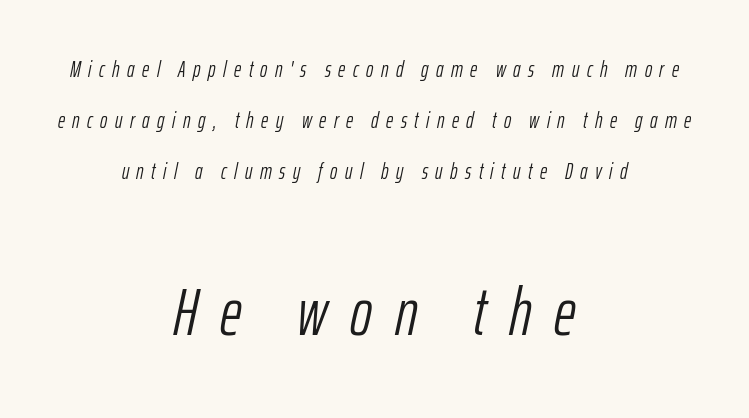
{"italic": "yes", "lean": "right", "slant_degrees": 12, "bold": "no", "weight": "light", "width": "condensed", "stroke_contrast": "low", "x_height": "medium", "monospaced": "no", "underline": "no", "align": "center", "line_spacing": "loose", "line_spacing_ratio": 2.31, "letter_spacing": "wide", "letter_spacing_em": 0.34, "larger_block": "second", "size_ratio": 3.05, "glyph_px": 67}
